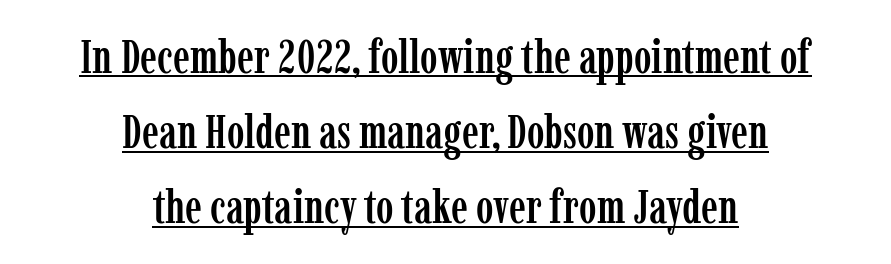
{"serif": "yes", "italic": "no", "width": "condensed", "stroke_contrast": "low", "x_height": "medium", "monospaced": "no", "underline": "yes", "align": "center", "line_spacing": "normal", "line_spacing_ratio": 1.6, "letter_spacing": "normal", "letter_spacing_em": 0.0, "glyph_px": 47}
